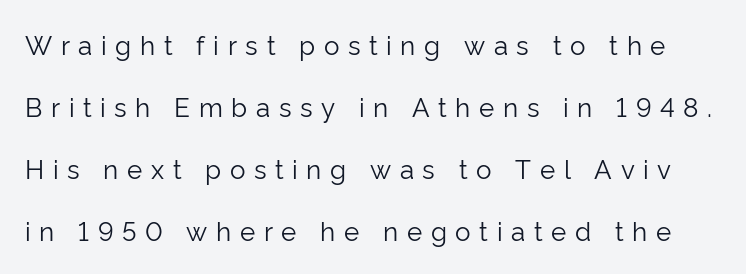
Q: Is the text bold? A: No.
Q: Is the text italic (slanted)? A: No, it is upright.
Q: Is the text underlined? A: No.
Q: Is the spacing between letters normal or unusually wide? A: Unusually wide.
Q: Is the spacing between lines tight, normal or loose? A: Loose.
